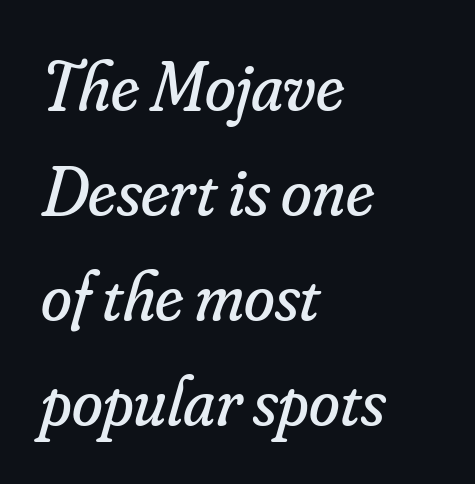
Q: Is the text bold? A: No.
Q: Is the text italic (slanted)? A: Yes, it leans right by about 16 degrees.
Q: Is the typeface a serif or a sans-serif typeface? A: Serif.
Q: Is the text underlined? A: No.
Q: How is the paragraph aligned? A: Left-aligned.
Q: Is the spacing between letters normal or unusually wide? A: Normal.
Q: Is the spacing between lines tight, normal or loose? A: Normal.
Q: Width (condensed, normal, or wide)? A: Normal.
Q: Stroke contrast? A: Low.
Q: x-height? A: Small.
Q: Monospaced? A: No.
